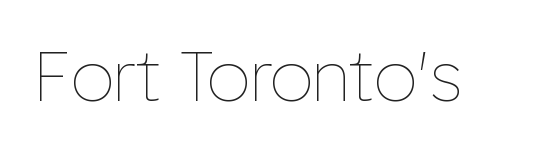
The words here are not underlined. The gaps between neighbouring characters are ordinary and unremarkable. Do the characters align in a grid? No, the font is proportional. Caption: face not bold, strokes unweighted.
